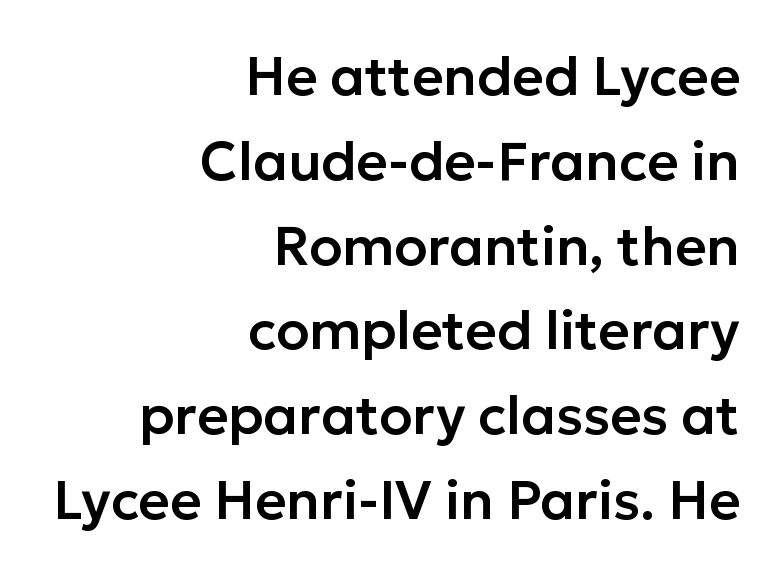
Ascenders rise straight up at ninety degrees. Does the type have serifs? No, each stem ends abruptly. Baseline-to-baseline distance is the conventional proportion of letter height. Each row of text sits above clean, open space. The rendering anchors every line to the right-hand side. Do the characters align in a grid? No, the font is proportional.
